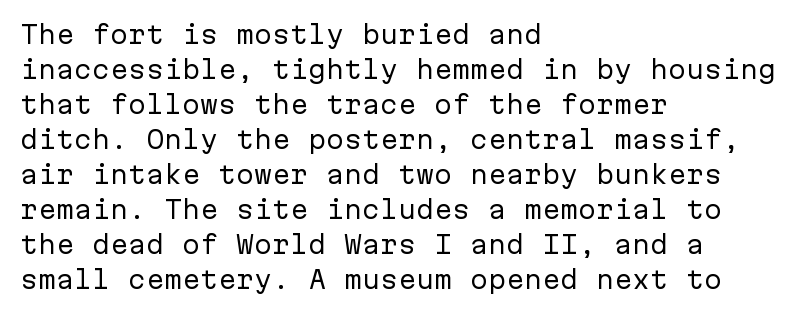
Q: Is the text bold? A: No.
Q: Is the text italic (slanted)? A: No, it is upright.
Q: Is the text underlined? A: No.
Q: How is the paragraph aligned? A: Left-aligned.
Q: Is the spacing between letters normal or unusually wide? A: Normal.
Q: Is the spacing between lines tight, normal or loose? A: Normal.
